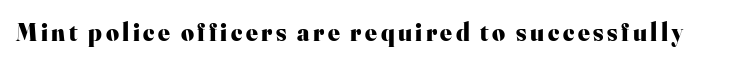
Q: Is the text bold? A: Yes.
Q: Is the text italic (slanted)? A: No, it is upright.
Q: Is the text underlined? A: No.
